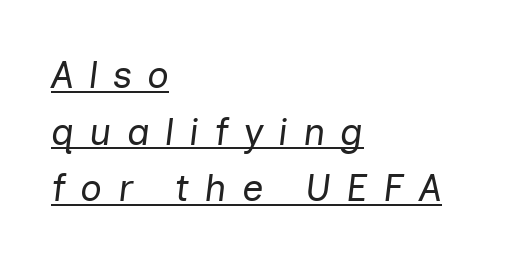
Q: Is the text bold? A: No.
Q: Is the text italic (slanted)? A: Yes, it leans right by about 7 degrees.
Q: Is the text underlined? A: Yes.
Q: How is the paragraph aligned? A: Left-aligned.
Q: Is the spacing between letters normal or unusually wide? A: Unusually wide.
Q: Is the spacing between lines tight, normal or loose? A: Normal.
Q: Width (condensed, normal, or wide)? A: Normal.
Q: Stroke contrast? A: Low.
Q: x-height? A: Medium.
Q: Monospaced? A: No.
